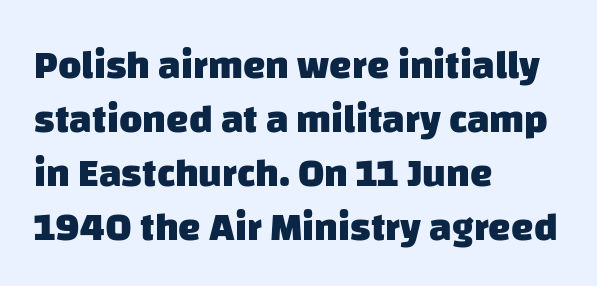
Short and long lines alike share a common starting point at left. Glyph-to-glyph distance matches everyday printed text. Check where the strokes stop: nothing finishes them off — pure sans. The face used here is proportionally spaced, like ordinary book or web type. Its strokes are broad and dark, the hallmark of bold type. The space between consecutive lines is moderate.
